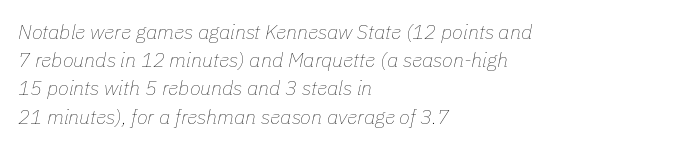
The image shows 20 px text type, italic (leaning right); set left-aligned, normal line spacing (1.41x), normal letter spacing, not underlined.
